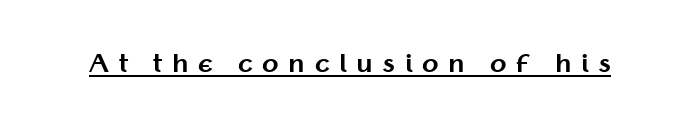
Q: Is the text bold? A: Yes.
Q: Is the text italic (slanted)? A: No, it is upright.
Q: Is the text underlined? A: Yes.
Q: Is the spacing between letters normal or unusually wide? A: Unusually wide.
